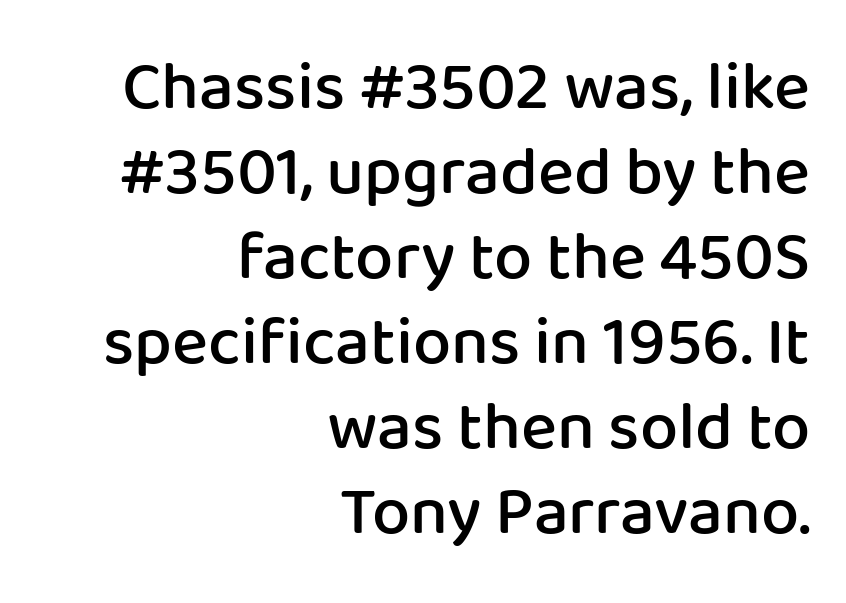
Words appear dense and cohesive because spacing is normal. The rendering uses a semibold face; strokes are thickened but not to full bold. Here the designer chose a conventional face with non-uniform glyph widths. The rows are spaced the way most documents space them. The rag falls on the left side of this text block. Anything drawn beneath the words? Only blank space.
